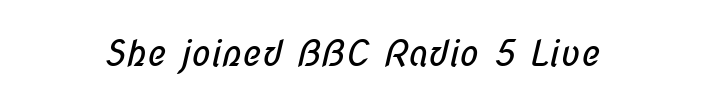
Q: Is the text bold? A: No.
Q: Is the typeface a serif or a sans-serif typeface? A: Sans-serif.
Q: Is the text underlined? A: No.
Q: Is the spacing between letters normal or unusually wide? A: Normal.
Q: Width (condensed, normal, or wide)? A: Condensed.
Q: Stroke contrast? A: Low.
Q: x-height? A: Medium.
Q: Monospaced? A: No.
